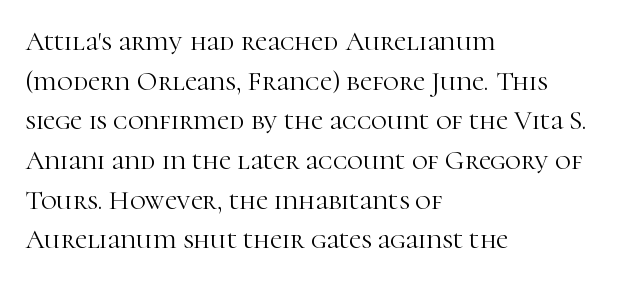
{"italic": "no", "bold": "no", "underline": "no", "align": "left", "line_spacing": "normal", "line_spacing_ratio": 1.47, "letter_spacing": "normal", "letter_spacing_em": 0.0, "glyph_px": 27}
